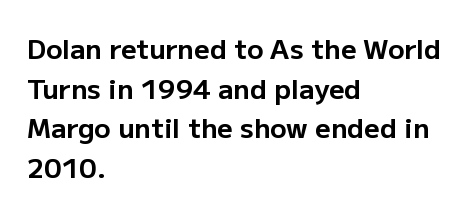
{"italic": "no", "bold": "yes", "underline": "no", "align": "left", "line_spacing": "normal", "line_spacing_ratio": 1.47, "letter_spacing": "normal", "letter_spacing_em": 0.0, "glyph_px": 27}
